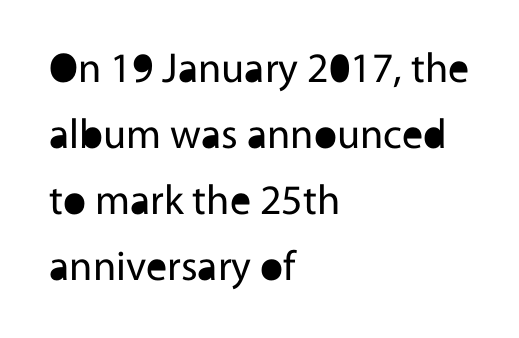
{"serif": "no", "italic": "no", "bold": "no", "weight": "regular", "width": "normal", "x_height": "medium", "monospaced": "no", "underline": "no", "align": "left", "line_spacing": "normal", "line_spacing_ratio": 1.57, "letter_spacing": "normal", "letter_spacing_em": 0.0, "glyph_px": 42}
